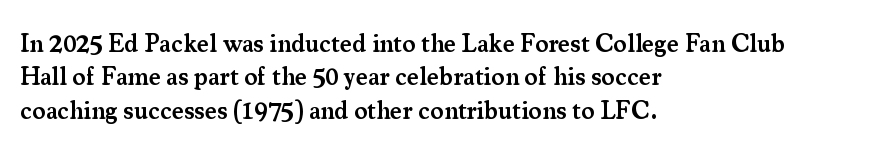
{"italic": "no", "bold": "semi", "underline": "no", "align": "left", "line_spacing": "normal", "line_spacing_ratio": 1.34, "letter_spacing": "normal", "letter_spacing_em": 0.0, "glyph_px": 25}
